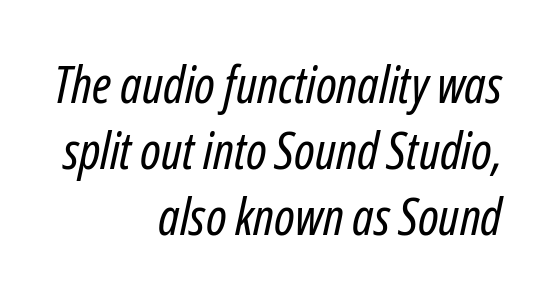
The image shows 51 px regular-weight, condensed type, italic (leaning right); set right-aligned, normal line spacing (1.29x), normal letter spacing, not underlined; low stroke contrast and a medium x-height.
